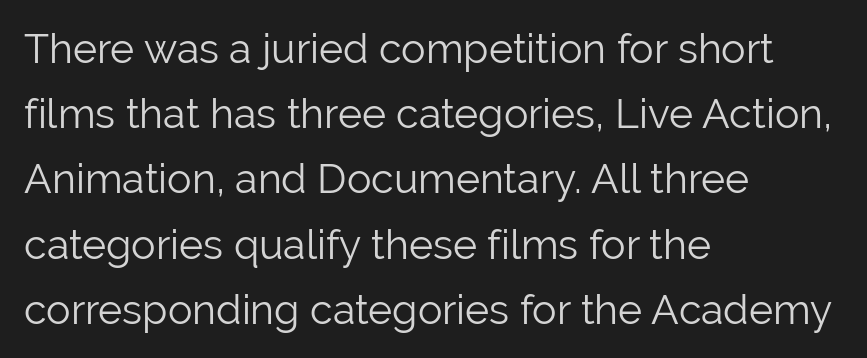
The type sits square on the baseline with zero lean. The glyphs are unaccompanied by any horizontal stroke below them. The weight tops out at a normal text grade. Visually the block forms a straight wall on the left and a jagged coastline on the right. A typesetter would call this zero additional tracking.
